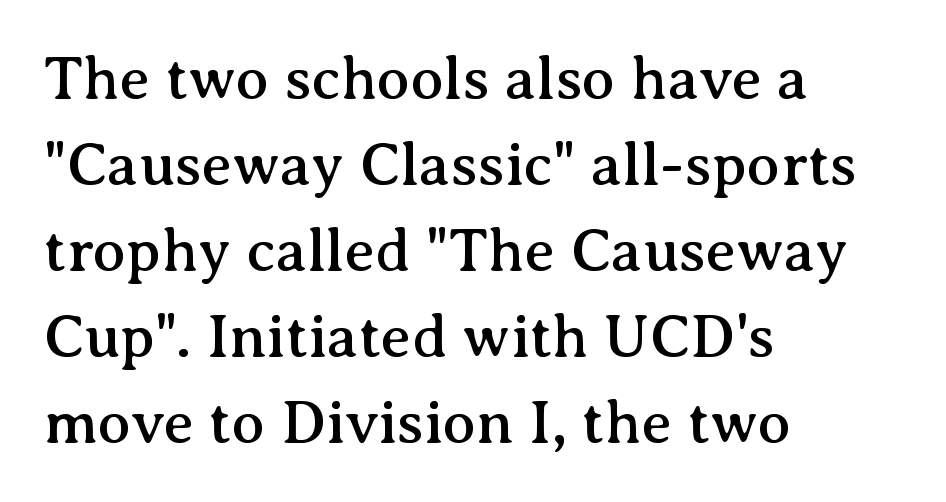
The characters display serif detailing at their extremities. Tall strokes in this sample are plumb rather than angled. These lines are rendered in a variable-pitch font. Underline: absent.
